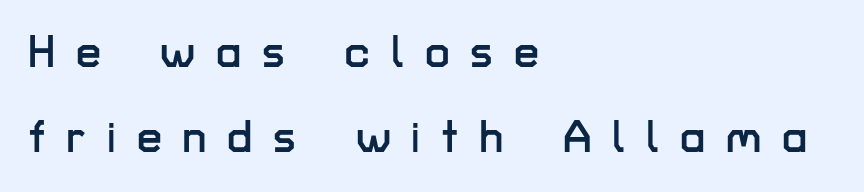
{"serif": "no", "italic": "no", "width": "normal", "stroke_contrast": "low", "x_height": "medium", "monospaced": "no", "underline": "no", "align": "left", "line_spacing_ratio": 1.89, "letter_spacing": "wide", "letter_spacing_em": 0.46, "glyph_px": 45}
